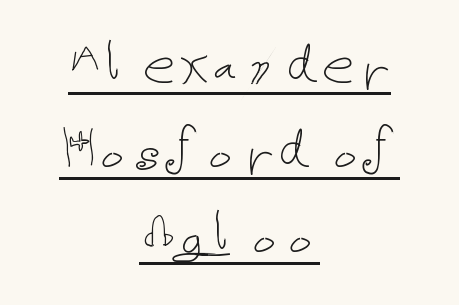
The image shows 64 px thin type, upright; set centered, normal line spacing (1.33x), normal letter spacing, underlined; low stroke contrast and a medium x-height.
